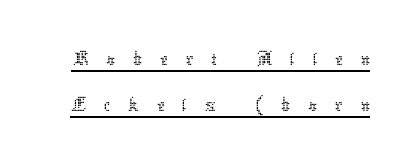
The rendering uses natural spacing where letterforms have individual widths. Interline gaps are noticeably narrow in this sample. Each line of the rendering has a horizontal stroke beneath the glyphs. Ordinary non-slanted type is in use. The tracking jumps out immediately: characters are airy and widely separated. Is the stroke heavy? The answer is a plain regular-or-lighter.
